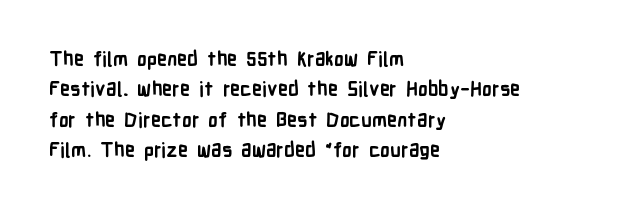
Q: Is the text bold? A: Yes.
Q: Is the text italic (slanted)? A: No, it is upright.
Q: Is the text underlined? A: No.
Q: How is the paragraph aligned? A: Left-aligned.
Q: Is the spacing between letters normal or unusually wide? A: Normal.
Q: Is the spacing between lines tight, normal or loose? A: Normal.
